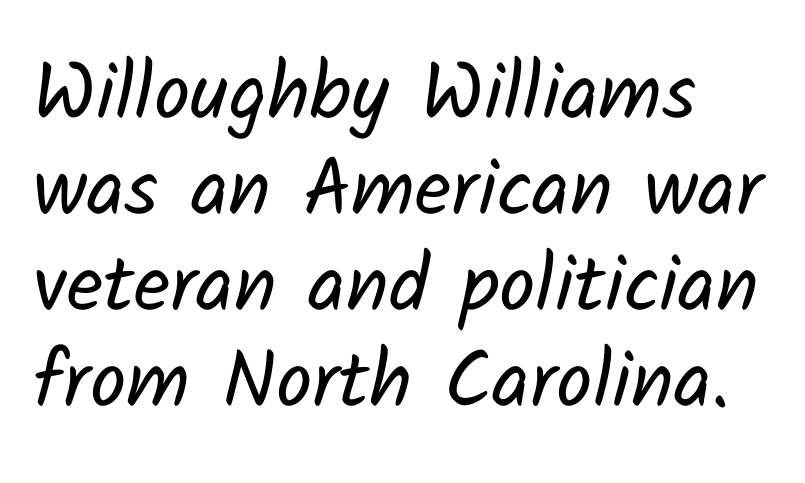
{"serif": "no", "bold": "no", "weight": "regular", "width": "normal", "stroke_contrast": "low", "x_height": "medium", "monospaced": "no", "underline": "no", "align": "left", "line_spacing_ratio": 1.2, "letter_spacing": "normal", "letter_spacing_em": 0.0, "glyph_px": 80}
